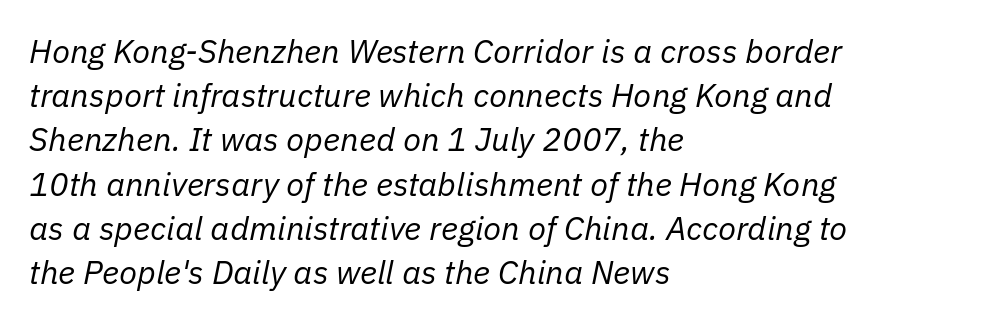
The image shows 33 px regular-weight type, italic (leaning right); set left-aligned, normal line spacing (1.34x), normal letter spacing, not underlined; low stroke contrast and a medium x-height.
